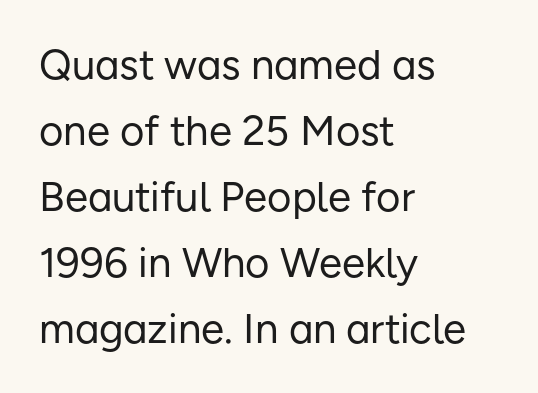
The image shows 42 px regular-weight sans-serif type, upright; set left-aligned, normal line spacing (1.57x), normal letter spacing, not underlined; low stroke contrast and a medium x-height.
